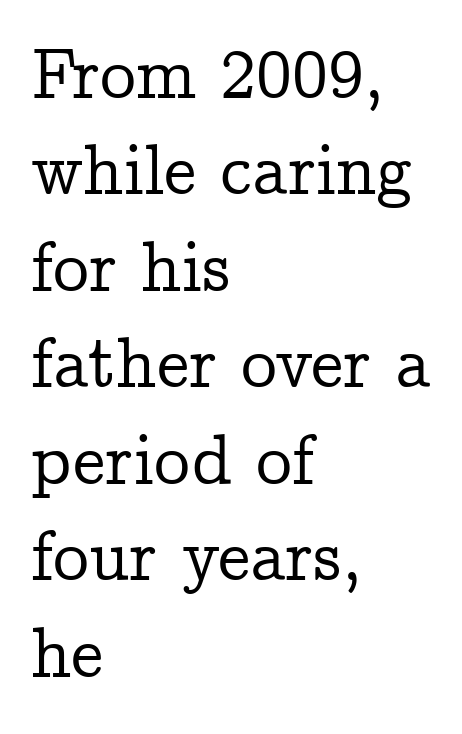
The face used here is proportionally spaced, like ordinary book or web type. What stands out about the letter spacing? Nothing — it is the standard amount. Teacher's note: observe the even left margin — that is flush-left alignment. The specimen reads as upright at a glance. The foot of each line stays bare and open.
